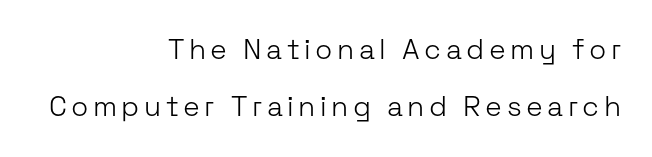
Q: Is the text bold? A: No.
Q: Is the text italic (slanted)? A: No, it is upright.
Q: Is the typeface a serif or a sans-serif typeface? A: Sans-serif.
Q: Is the text underlined? A: No.
Q: How is the paragraph aligned? A: Right-aligned.
Q: Is the spacing between lines tight, normal or loose? A: Loose.
Q: Width (condensed, normal, or wide)? A: Normal.
Q: Stroke contrast? A: Low.
Q: x-height? A: Medium.
Q: Monospaced? A: No.
